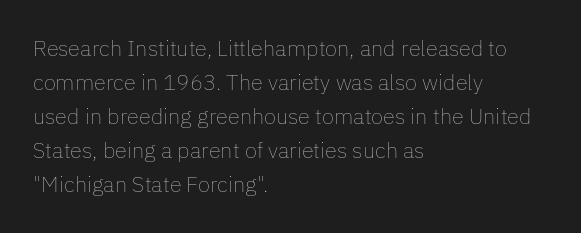
Caption: multi-line text, flush left, ragged right. Rendered with straight, roman letterforms. Beneath every word, the page is bare. Weight: not bold — regular or lighter. Nobody touched the tracking dial on this one. Vertically, the passage feels balanced, rows spaced as you'd expect.
